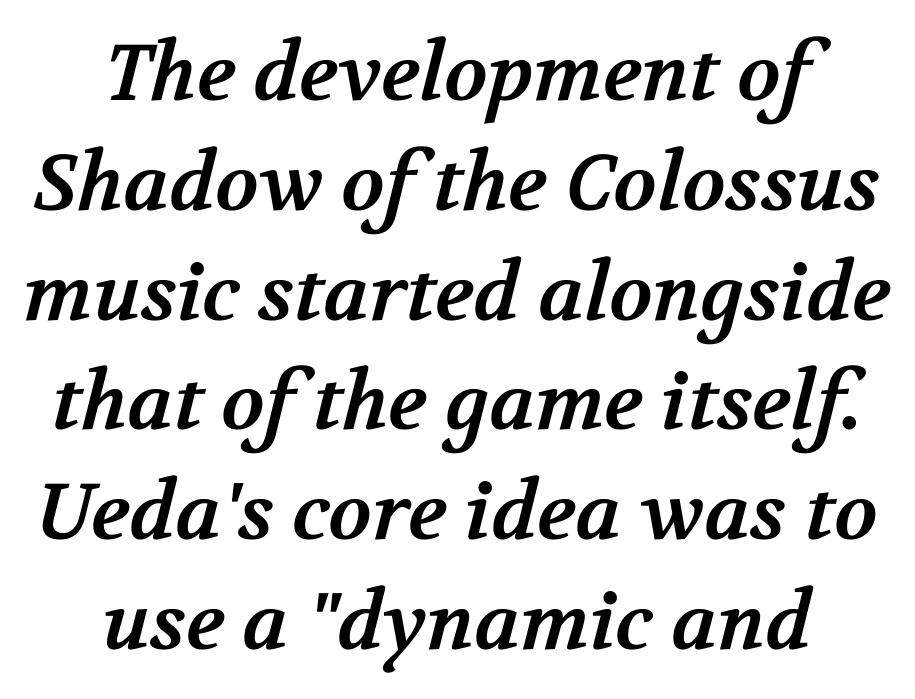
{"serif": "yes", "bold": "yes", "weight": "bold", "width": "normal", "stroke_contrast": "medium", "x_height": "medium", "monospaced": "no", "underline": "no", "align": "center", "line_spacing": "normal", "line_spacing_ratio": 1.39, "letter_spacing": "normal", "letter_spacing_em": 0.0, "glyph_px": 79}
